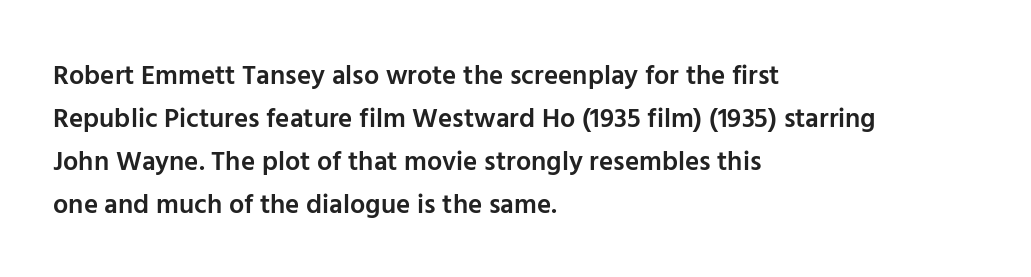
{"italic": "no", "bold": "semi", "underline": "no", "align": "left", "line_spacing": "normal", "line_spacing_ratio": 1.59, "letter_spacing": "normal", "letter_spacing_em": 0.0, "glyph_px": 27}
